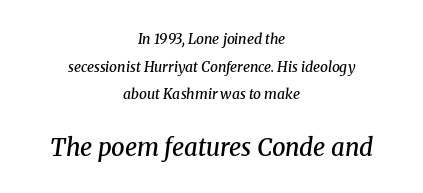
The image shows 24 px text type, italic (leaning right); set centered, loose line spacing (1.97x), normal letter spacing, not underlined; the second (bottom) block is 1.71x larger.
